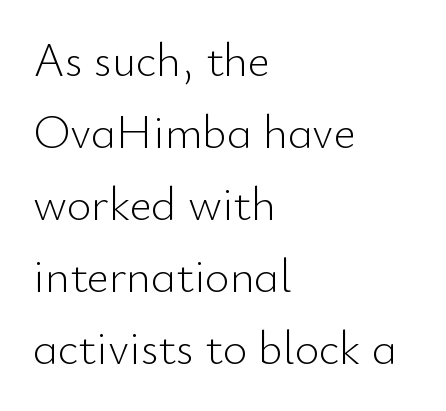
{"serif": "no", "italic": "no", "bold": "no", "weight": "light", "width": "normal", "stroke_contrast": "low", "x_height": "small", "monospaced": "no", "underline": "no", "align": "left", "line_spacing": "normal", "line_spacing_ratio": 1.53, "letter_spacing": "normal", "letter_spacing_em": 0.0, "glyph_px": 47}
